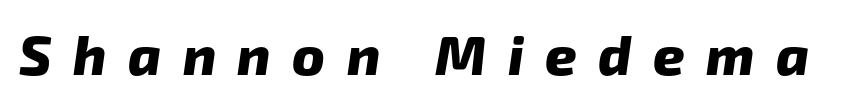
Q: Is the text bold? A: Yes.
Q: Is the typeface a serif or a sans-serif typeface? A: Sans-serif.
Q: Is the text underlined? A: No.
Q: Is the spacing between letters normal or unusually wide? A: Unusually wide.
Q: Width (condensed, normal, or wide)? A: Normal.
Q: Stroke contrast? A: Low.
Q: x-height? A: Medium.
Q: Monospaced? A: No.
